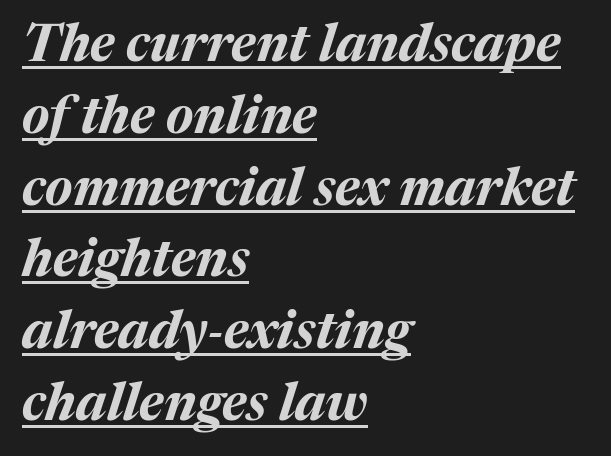
Each line starts at the same left margin while the right side varies. These lines are rendered in a variable-pitch font. The rendering uses a bold face; every stroke is thick and dark. Quick note: interline space is typical. The face used here has a pronounced slope to its letters. What decoration does the sample have? An underline.
